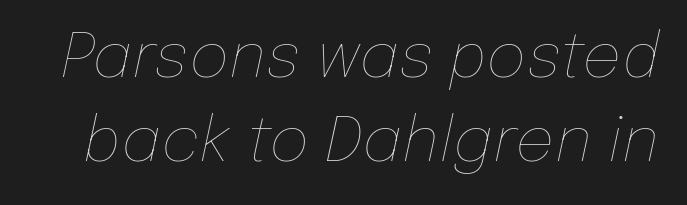
{"italic": "yes", "lean": "right", "slant_degrees": 12, "bold": "no", "weight": "thin", "width": "normal", "stroke_contrast": "low", "x_height": "medium", "monospaced": "no", "underline": "no", "line_spacing": "normal", "line_spacing_ratio": 1.36, "letter_spacing": "normal", "letter_spacing_em": 0.0, "glyph_px": 62}
